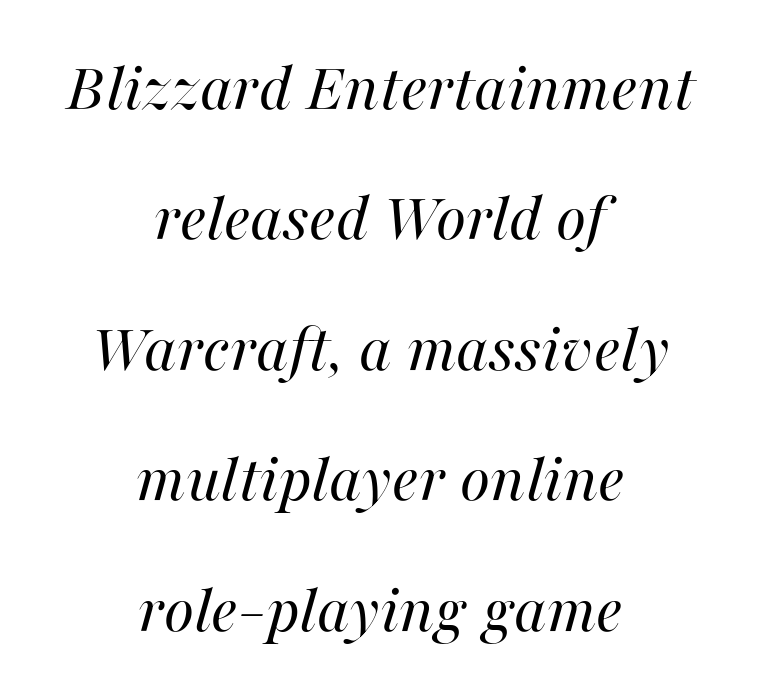
The image shows 69 px regular-weight type, italic (leaning right); set centered, line spacing 1.89x, normal letter spacing, not underlined; high stroke contrast and a medium x-height.
